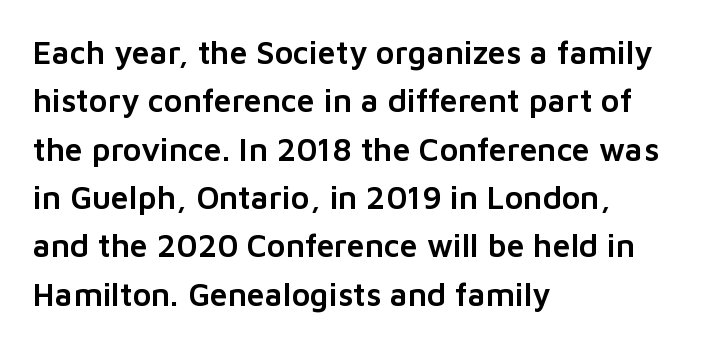
The image shows 32 px sans-serif type, upright; set left-aligned, normal line spacing (1.51x), normal letter spacing, not underlined; low stroke contrast and a medium x-height.
